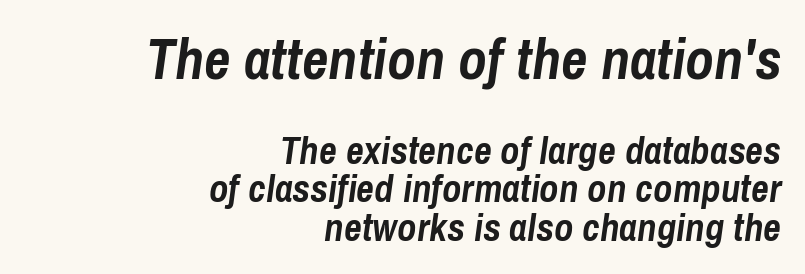
The whole block is typeset with a tilt. Students, this is bold: see how much ink each stroke carries. Does the leading feel generous? Not at all — it's pinched. You could call the tracking neutral — neither tight nor loose.
